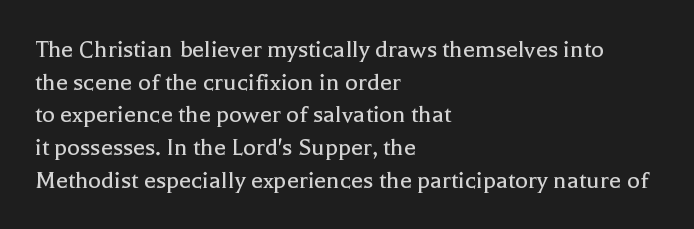
The image shows 27 px text type, upright; set left-aligned, line spacing 1.21x, normal letter spacing, not underlined.
